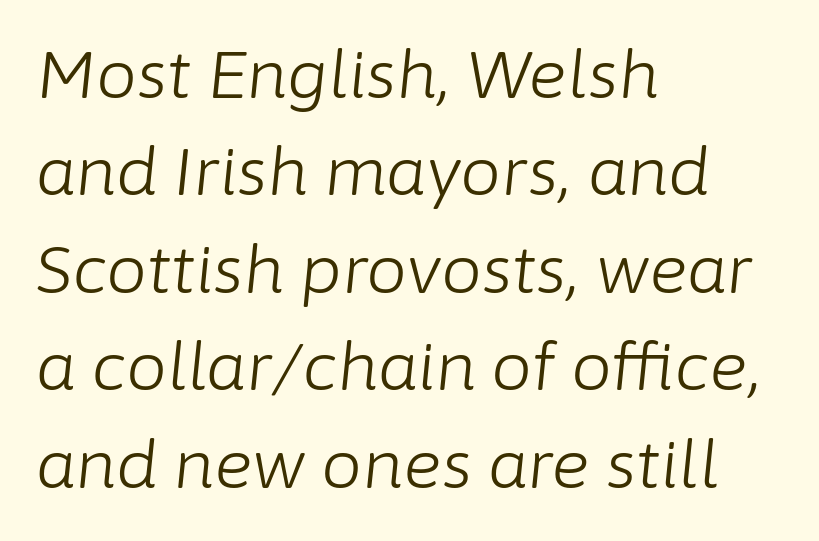
Q: Is the text bold? A: No.
Q: Is the text italic (slanted)? A: Yes, it leans right by about 6 degrees.
Q: Is the text underlined? A: No.
Q: How is the paragraph aligned? A: Left-aligned.
Q: Is the spacing between letters normal or unusually wide? A: Normal.
Q: Is the spacing between lines tight, normal or loose? A: Normal.
Q: Width (condensed, normal, or wide)? A: Normal.
Q: Stroke contrast? A: Low.
Q: x-height? A: Medium.
Q: Monospaced? A: No.
